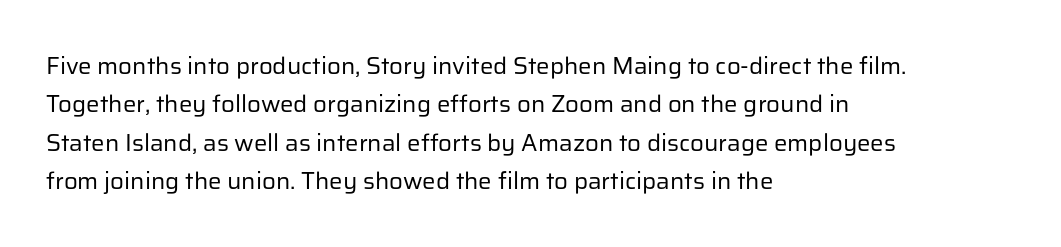
{"italic": "no", "bold": "no", "underline": "no", "align": "left", "line_spacing": "normal", "line_spacing_ratio": 1.6, "letter_spacing": "normal", "letter_spacing_em": 0.0, "glyph_px": 24}
